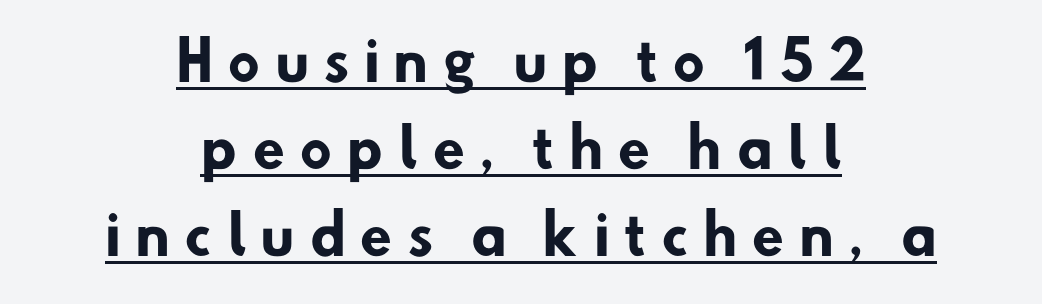
Q: Is the text bold? A: Yes.
Q: Is the typeface a serif or a sans-serif typeface? A: Sans-serif.
Q: Is the text underlined? A: Yes.
Q: How is the paragraph aligned? A: Centered.
Q: Is the spacing between letters normal or unusually wide? A: Unusually wide.
Q: Is the spacing between lines tight, normal or loose? A: Normal.
Q: Width (condensed, normal, or wide)? A: Normal.
Q: Stroke contrast? A: Low.
Q: x-height? A: Small.
Q: Monospaced? A: No.
